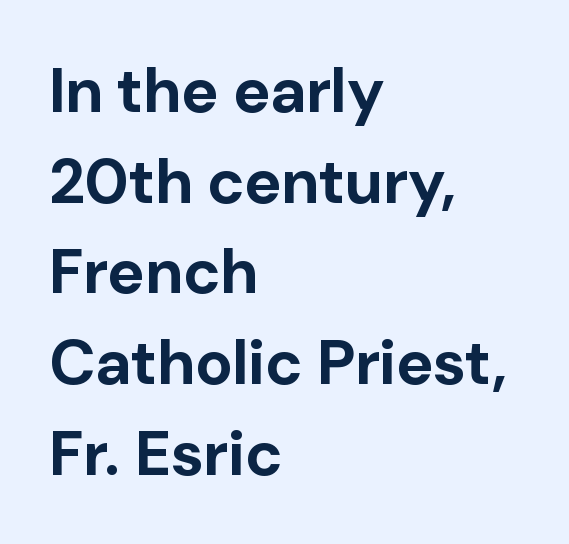
The rendering uses a bold face; every stroke is thick and dark. It's the straight-up-and-down kind of type. The gaps between neighbouring characters are ordinary and unremarkable. Descender tails drop into unmarked territory.
